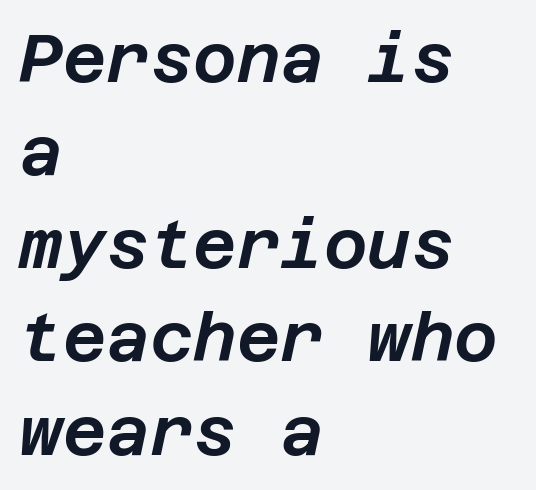
{"italic": "yes", "lean": "right", "slant_degrees": 12, "width": "normal", "stroke_contrast": "low", "x_height": "large", "underline": "no", "align": "left", "line_spacing": "normal", "line_spacing_ratio": 1.39, "letter_spacing": "normal", "letter_spacing_em": 0.0, "glyph_px": 67}
